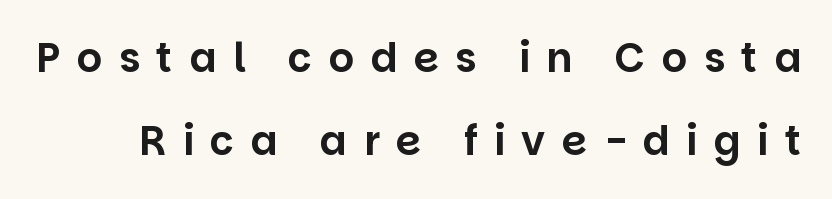
The image shows 40 px sans-serif type, upright; set loose line spacing (2.07x), unusually wide letter spacing (+0.41 em), not underlined; low stroke contrast and a large x-height.
